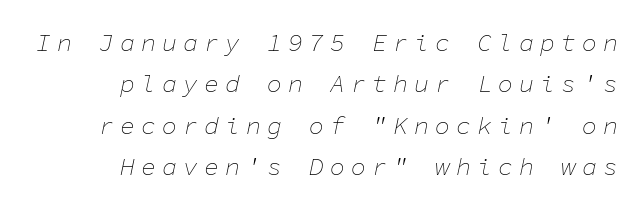
There is plenty of visible air inserted between adjacent glyphs. The strip under each line holds only bare page. The cut favours lightness, reaching ordinary text weight at its darkest. The text block is weighted toward the right margin, trailing off unevenly leftward. Is the type slanted? Yes — the strokes lean at a clear angle.
